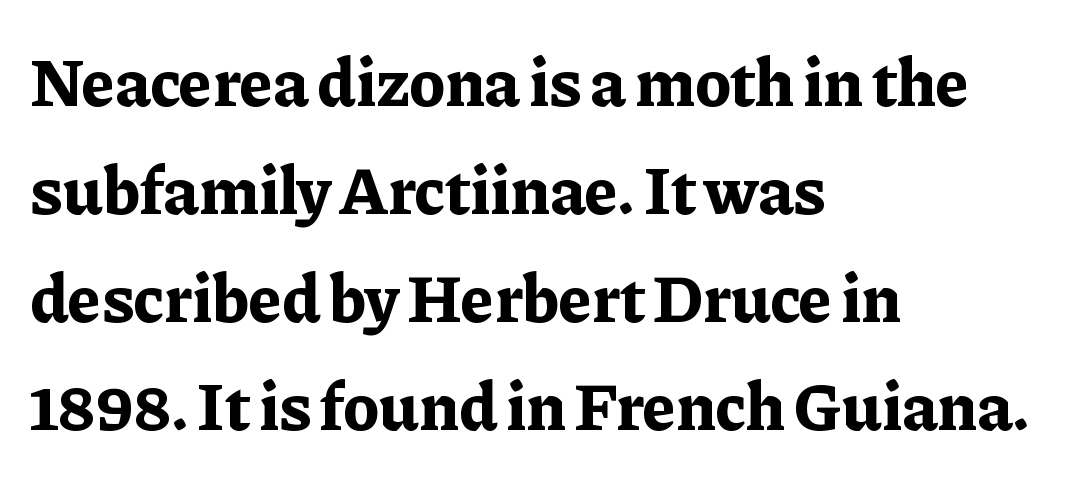
{"serif": "yes", "italic": "no", "bold": "yes", "weight": "bold", "width": "normal", "stroke_contrast": "low", "x_height": "medium", "monospaced": "no", "underline": "no", "align": "left", "line_spacing": "normal", "line_spacing_ratio": 1.59, "letter_spacing": "normal", "letter_spacing_em": 0.0, "glyph_px": 68}
